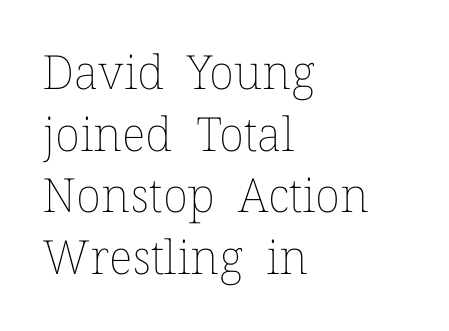
Q: Is the text bold? A: No.
Q: Is the text italic (slanted)? A: No, it is upright.
Q: Is the text underlined? A: No.
Q: How is the paragraph aligned? A: Left-aligned.
Q: Is the spacing between letters normal or unusually wide? A: Normal.
Q: Is the spacing between lines tight, normal or loose? A: Normal.
Q: Width (condensed, normal, or wide)? A: Normal.
Q: Stroke contrast? A: Low.
Q: x-height? A: Medium.
Q: Monospaced? A: No.
